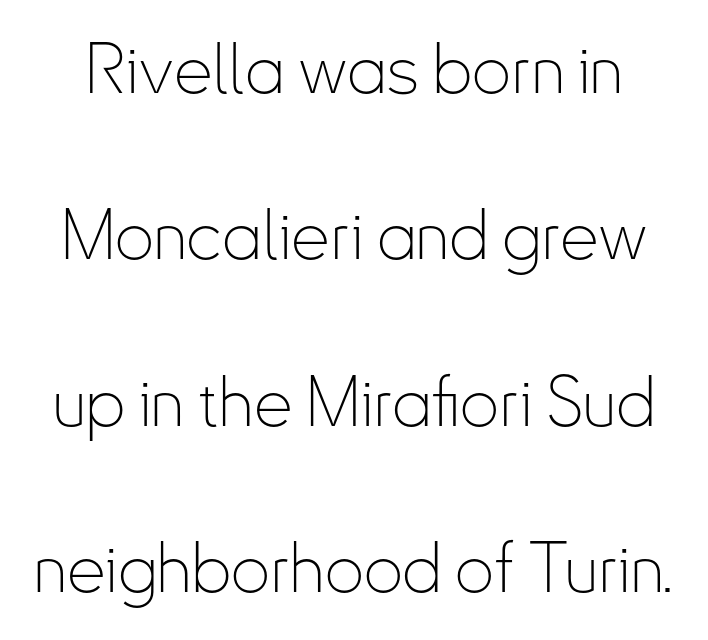
The image shows 69 px thin, condensed sans-serif type, upright; set loose line spacing (2.41x), normal letter spacing, not underlined; low stroke contrast and a small x-height.
